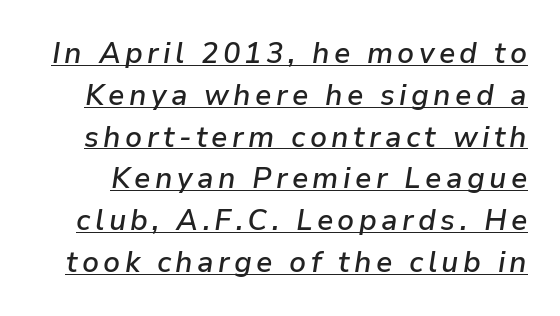
The image shows 29 px semibold type, italic (leaning right); set normal line spacing (1.44x), underlined; low stroke contrast and a medium x-height.
